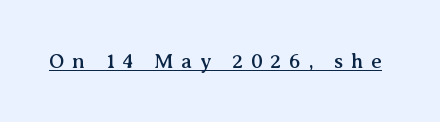
Q: Is the text italic (slanted)? A: No, it is upright.
Q: Is the text underlined? A: Yes.
Q: Is the spacing between letters normal or unusually wide? A: Unusually wide.
